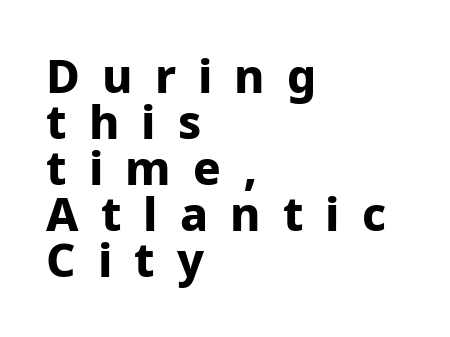
Q: Is the text bold? A: Yes.
Q: Is the text italic (slanted)? A: No, it is upright.
Q: Is the typeface a serif or a sans-serif typeface? A: Sans-serif.
Q: Is the text underlined? A: No.
Q: How is the paragraph aligned? A: Left-aligned.
Q: Is the spacing between letters normal or unusually wide? A: Unusually wide.
Q: Is the spacing between lines tight, normal or loose? A: Tight.
Q: Width (condensed, normal, or wide)? A: Normal.
Q: Stroke contrast? A: Low.
Q: x-height? A: Medium.
Q: Monospaced? A: No.
